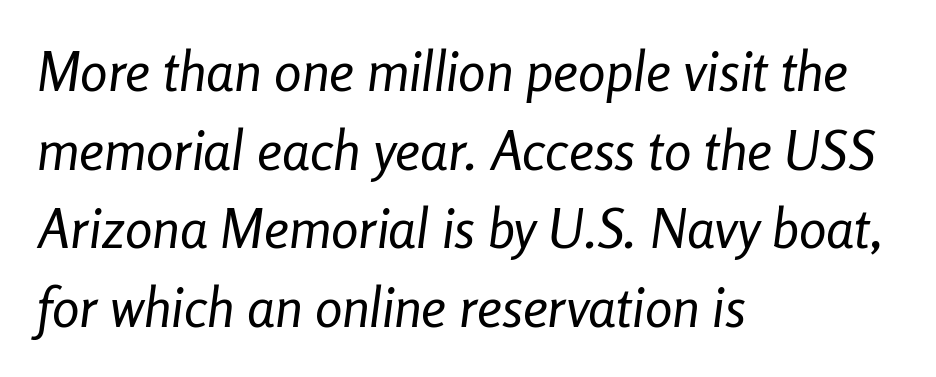
The image shows 55 px regular-weight, condensed type, italic (leaning right); set left-aligned, normal line spacing (1.43x), normal letter spacing, not underlined; low stroke contrast and a medium x-height.
